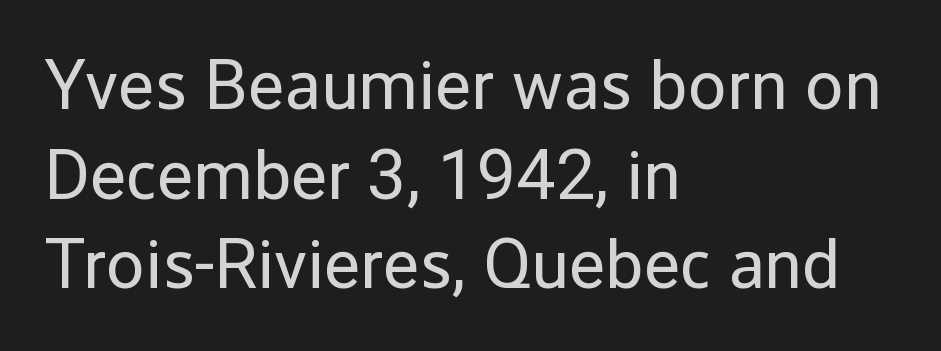
The image shows 70 px regular-weight sans-serif type, upright; set left-aligned, normal line spacing (1.28x), normal letter spacing, not underlined; low stroke contrast and a medium x-height.
